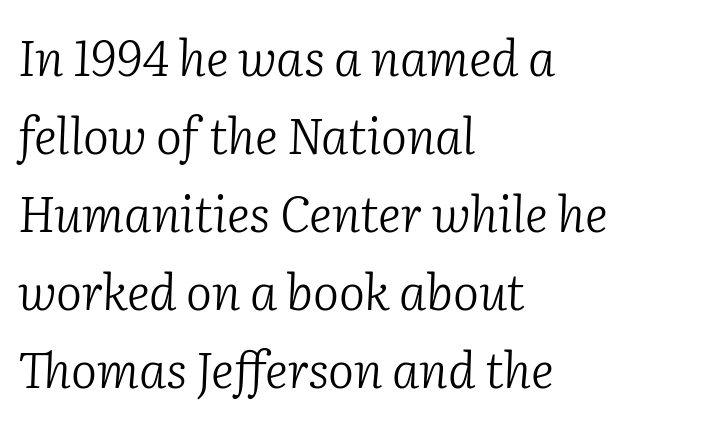
Typeset ragged right — the left edge is the straight one. Letter spacing: default. The leading is moderate, giving the passage an even texture. Just letters on the line, the space beneath them empty. Would a proofreader flag this as italicized? Yes. Do the characters align in a grid? No, the font is proportional.
